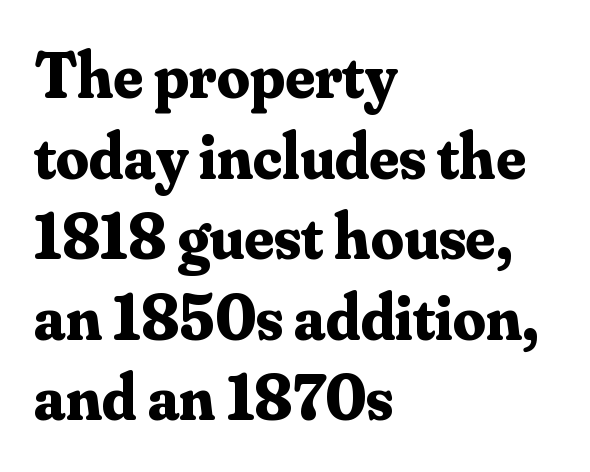
{"serif": "yes", "italic": "no", "bold": "yes", "weight": "bold", "width": "normal", "stroke_contrast": "medium", "x_height": "small", "monospaced": "no", "underline": "no", "align": "left", "line_spacing_ratio": 1.24, "letter_spacing": "normal", "letter_spacing_em": 0.0, "glyph_px": 65}
